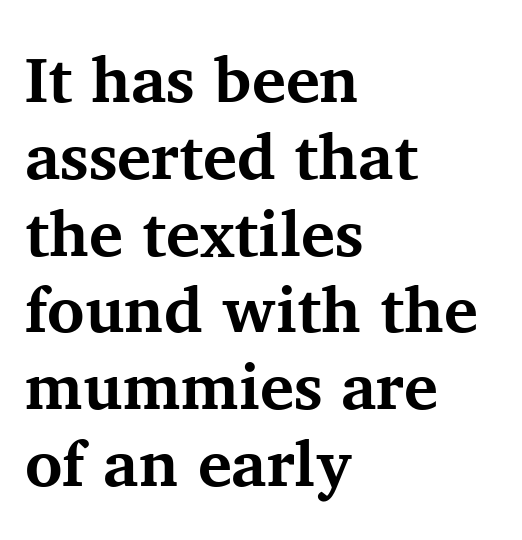
Lines of text with bare space underneath. Here the designer chose a conventional face with non-uniform glyph widths. The text block is weighted toward the left margin, trailing off unevenly rightward. Summary of weight: heavy, a full bold. Vertical strokes here are truly vertical.
